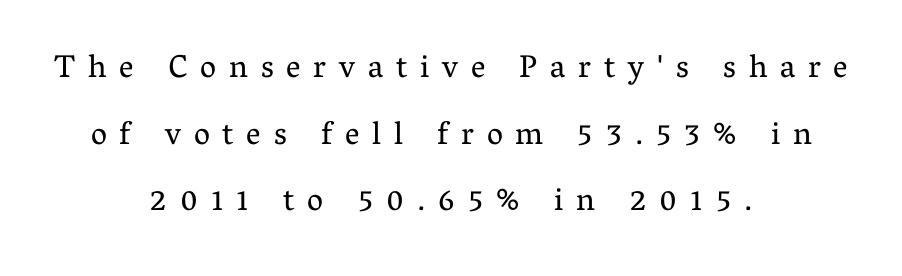
{"serif": "yes", "italic": "no", "bold": "no", "weight": "regular", "width": "normal", "stroke_contrast": "medium", "x_height": "medium", "monospaced": "no", "underline": "no", "align": "center", "line_spacing": "loose", "line_spacing_ratio": 2.08, "letter_spacing": "wide", "letter_spacing_em": 0.4, "glyph_px": 32}
